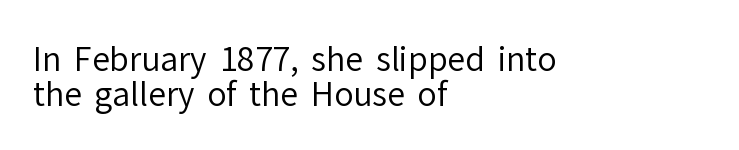
Q: Is the text bold? A: No.
Q: Is the text italic (slanted)? A: No, it is upright.
Q: Is the typeface a serif or a sans-serif typeface? A: Sans-serif.
Q: Is the text underlined? A: No.
Q: How is the paragraph aligned? A: Left-aligned.
Q: Is the spacing between letters normal or unusually wide? A: Normal.
Q: Is the spacing between lines tight, normal or loose? A: Tight.
Q: Width (condensed, normal, or wide)? A: Normal.
Q: Stroke contrast? A: Low.
Q: x-height? A: Medium.
Q: Monospaced? A: No.
